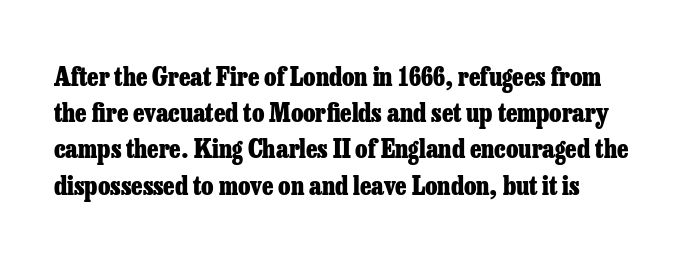
The image shows 25 px bold type, upright; set normal line spacing (1.45x), normal letter spacing, not underlined.
